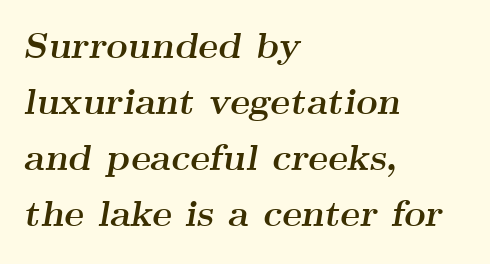
The image shows 37 px semibold, wide serif type, italic (leaning right); set left-aligned, normal line spacing (1.51x), normal letter spacing, not underlined; medium stroke contrast and a small x-height.
